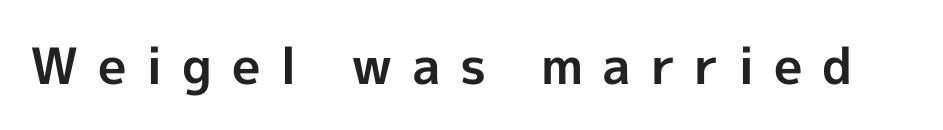
Q: Is the text bold? A: Yes.
Q: Is the text italic (slanted)? A: No, it is upright.
Q: Is the typeface a serif or a sans-serif typeface? A: Sans-serif.
Q: Is the text underlined? A: No.
Q: Is the spacing between letters normal or unusually wide? A: Unusually wide.
Q: Width (condensed, normal, or wide)? A: Normal.
Q: x-height? A: Medium.
Q: Monospaced? A: No.
